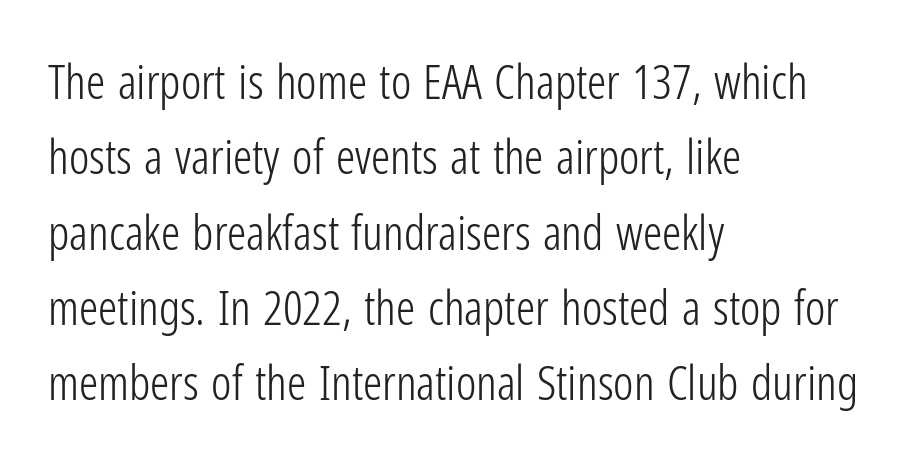
The image shows 48 px light, condensed sans-serif type, upright; set left-aligned, normal line spacing (1.57x), normal letter spacing, not underlined; low stroke contrast and a medium x-height.
